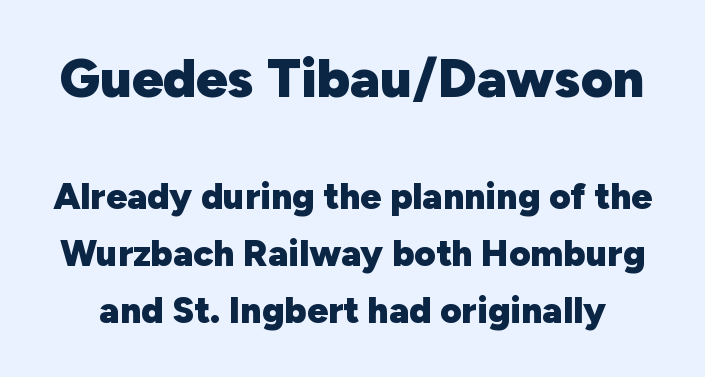
Typographically, this falls in the sans-serif category. A typesetter would call this leading conventional body-copy spacing. Proportional: the letters do not fall into vertical columns. Anything drawn beneath the words? Only blank space. A typesetter would mark this as roman, not italic. Reading top to bottom, the characters get smaller at the block break.
